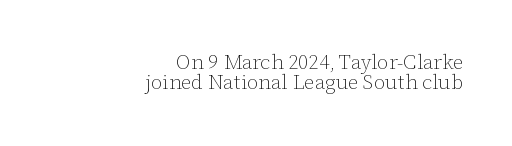
Q: Is the text bold? A: No.
Q: Is the text italic (slanted)? A: No, it is upright.
Q: Is the text underlined? A: No.
Q: How is the paragraph aligned? A: Right-aligned.
Q: Is the spacing between letters normal or unusually wide? A: Normal.
Q: Is the spacing between lines tight, normal or loose? A: Tight.
